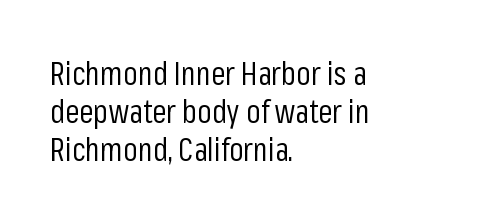
A bare baseline throughout the passage. The letters stand upright; this is a roman face. Unbolded letterforms with no extra heft. The text was rendered using a sans face with plain stroke endings.
